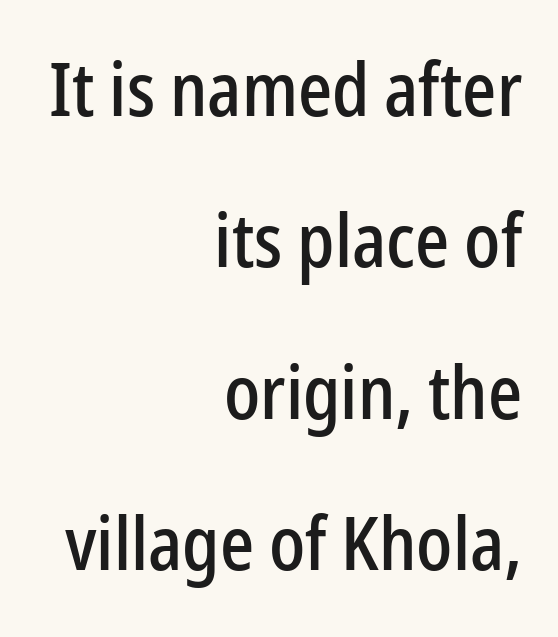
Q: Is the text italic (slanted)? A: No, it is upright.
Q: Is the typeface a serif or a sans-serif typeface? A: Sans-serif.
Q: Is the text underlined? A: No.
Q: How is the paragraph aligned? A: Right-aligned.
Q: Is the spacing between letters normal or unusually wide? A: Normal.
Q: Is the spacing between lines tight, normal or loose? A: Loose.
Q: Width (condensed, normal, or wide)? A: Condensed.
Q: Stroke contrast? A: Low.
Q: x-height? A: Medium.
Q: Monospaced? A: No.
